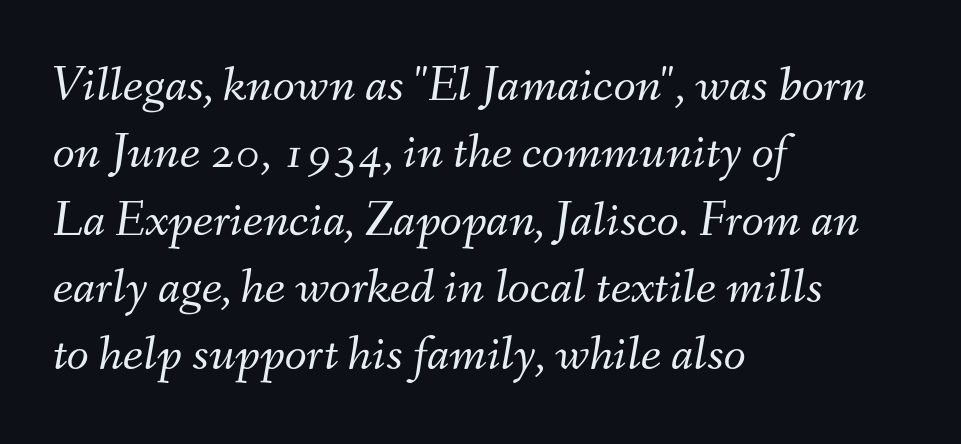
A bare baseline throughout the passage. Inter-character spacing is left at the font's built-in metrics. Italic? Definitely — the glyphs are oblique. Think standard paragraph weight, or any step lighter than that.
